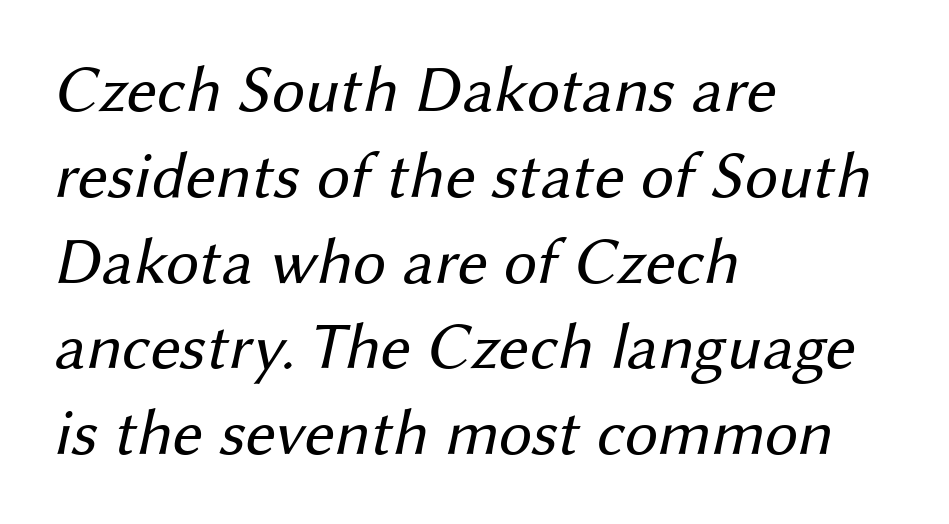
Q: Is the text bold? A: No.
Q: Is the typeface a serif or a sans-serif typeface? A: Sans-serif.
Q: Is the text underlined? A: No.
Q: How is the paragraph aligned? A: Left-aligned.
Q: Is the spacing between letters normal or unusually wide? A: Normal.
Q: Is the spacing between lines tight, normal or loose? A: Normal.
Q: Width (condensed, normal, or wide)? A: Normal.
Q: Stroke contrast? A: Medium.
Q: x-height? A: Medium.
Q: Monospaced? A: No.
